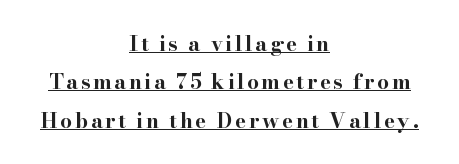
Does the weight exceed regular? Yes, all the way to bold. Style check: upright. A typographer would call this underscored text. Both edges are ragged and mirror each other, which tells us the setting is centered.
